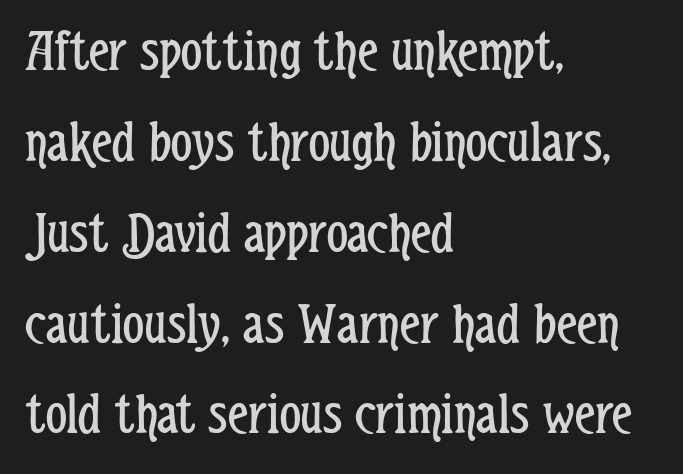
The image shows 59 px regular-weight, condensed sans-serif type, upright; set left-aligned, normal line spacing (1.54x), normal letter spacing, not underlined; low stroke contrast and a medium x-height.
